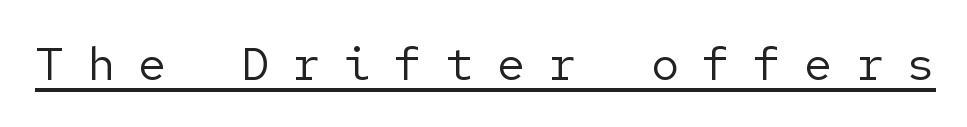
You could only call the tracking loose — the letters float apart. To sum up the face: it is a sans, with no serifs. The sample's only ornament is a line tracing under the words. If you drew a line through each stem, it would be perfectly vertical. Counters stay open thanks to moderate or lighter strokes.
